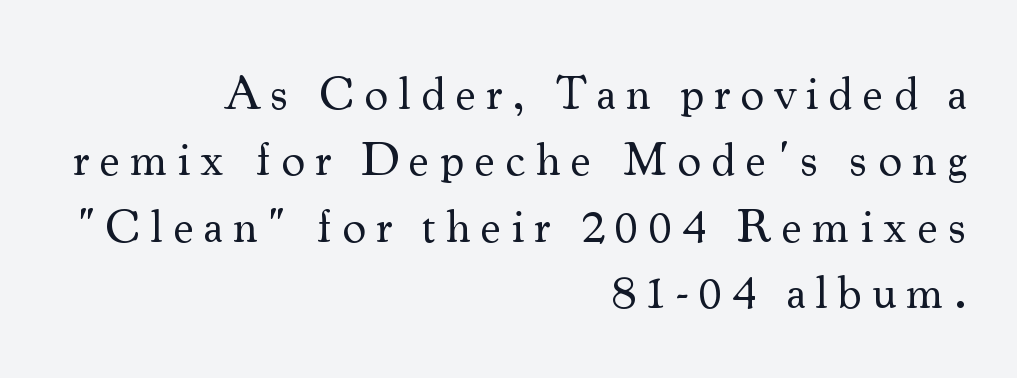
{"serif": "yes", "italic": "no", "bold": "no", "weight": "regular", "width": "normal", "stroke_contrast": "medium", "x_height": "small", "monospaced": "no", "underline": "no", "align": "right", "line_spacing": "normal", "line_spacing_ratio": 1.41, "letter_spacing": "wide", "letter_spacing_em": 0.21, "glyph_px": 47}
